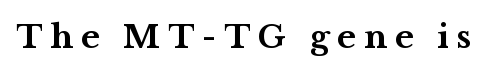
Q: Is the text bold? A: Yes.
Q: Is the text italic (slanted)? A: No, it is upright.
Q: Is the typeface a serif or a sans-serif typeface? A: Serif.
Q: Is the text underlined? A: No.
Q: Is the spacing between letters normal or unusually wide? A: Unusually wide.
Q: Width (condensed, normal, or wide)? A: Wide.
Q: Stroke contrast? A: Medium.
Q: x-height? A: Medium.
Q: Monospaced? A: No.
